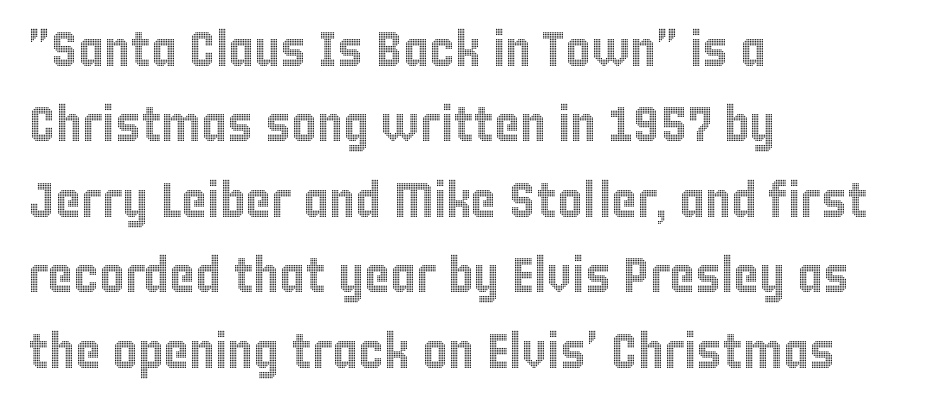
Q: Is the text italic (slanted)? A: No, it is upright.
Q: Is the text underlined? A: No.
Q: How is the paragraph aligned? A: Left-aligned.
Q: Is the spacing between letters normal or unusually wide? A: Normal.
Q: Is the spacing between lines tight, normal or loose? A: Normal.
Q: Width (condensed, normal, or wide)? A: Condensed.
Q: x-height? A: Large.
Q: Monospaced? A: No.
